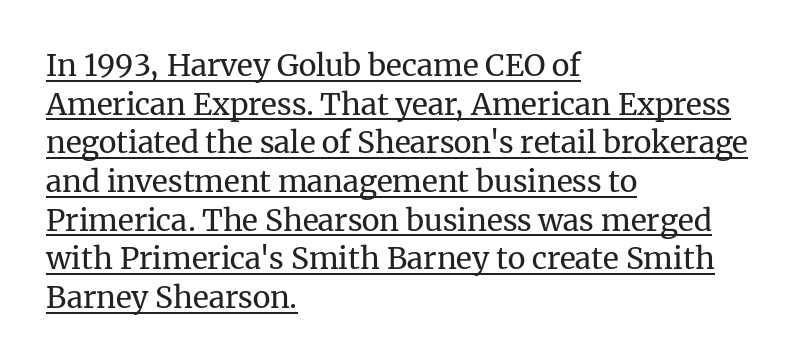
Q: Is the text bold? A: No.
Q: Is the text italic (slanted)? A: No, it is upright.
Q: Is the typeface a serif or a sans-serif typeface? A: Serif.
Q: Is the text underlined? A: Yes.
Q: How is the paragraph aligned? A: Left-aligned.
Q: Is the spacing between letters normal or unusually wide? A: Normal.
Q: Is the spacing between lines tight, normal or loose? A: Normal.
Q: Width (condensed, normal, or wide)? A: Normal.
Q: Stroke contrast? A: Medium.
Q: x-height? A: Medium.
Q: Monospaced? A: No.
